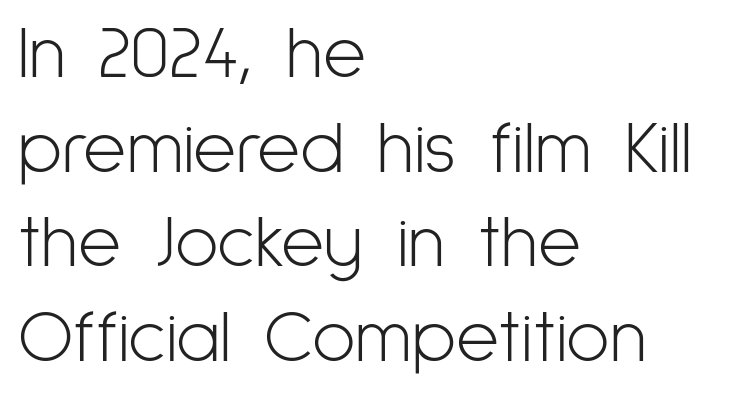
Q: Is the text bold? A: No.
Q: Is the text italic (slanted)? A: No, it is upright.
Q: Is the typeface a serif or a sans-serif typeface? A: Sans-serif.
Q: Is the text underlined? A: No.
Q: How is the paragraph aligned? A: Left-aligned.
Q: Is the spacing between letters normal or unusually wide? A: Normal.
Q: Is the spacing between lines tight, normal or loose? A: Normal.
Q: Width (condensed, normal, or wide)? A: Condensed.
Q: Stroke contrast? A: Low.
Q: x-height? A: Medium.
Q: Monospaced? A: No.
